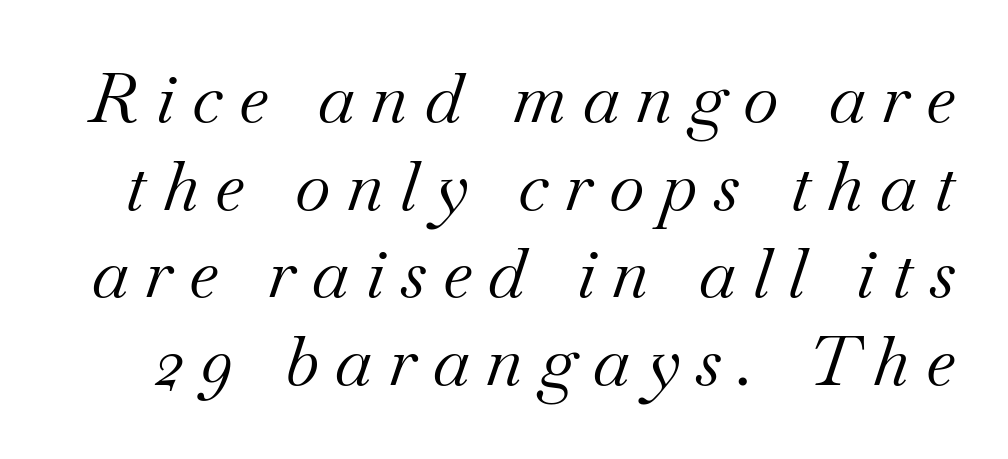
Clear beneath every line of the passage. Observe the serifs anchoring each vertical stroke in this sample. Regarding leading, the lines here are spaced in the standard way. Is this a fixed-width face? No — the glyphs have proportional, varying widths. Weight: in the light-to-regular range. The passage shown leans; its letterforms are oblique.
